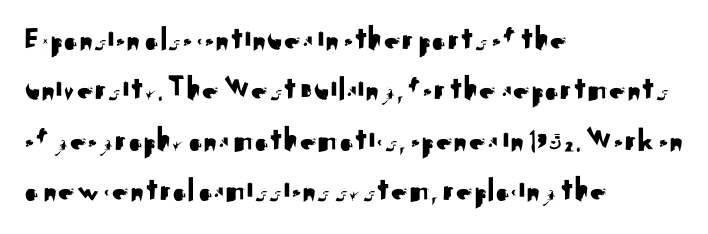
{"serif": "no", "italic": "no", "width": "normal", "stroke_contrast": "medium", "x_height": "small", "monospaced": "no", "underline": "no", "align": "left", "line_spacing": "normal", "line_spacing_ratio": 1.48, "letter_spacing": "normal", "letter_spacing_em": 0.0, "glyph_px": 34}
